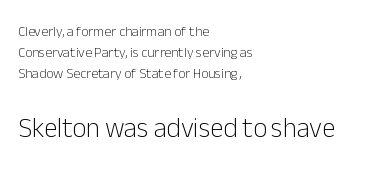
{"italic": "no", "bold": "no", "underline": "no", "align": "left", "line_spacing": "normal", "line_spacing_ratio": 1.51, "letter_spacing": "normal", "letter_spacing_em": 0.0, "larger_block": "second", "size_ratio": 1.93, "glyph_px": 27}
